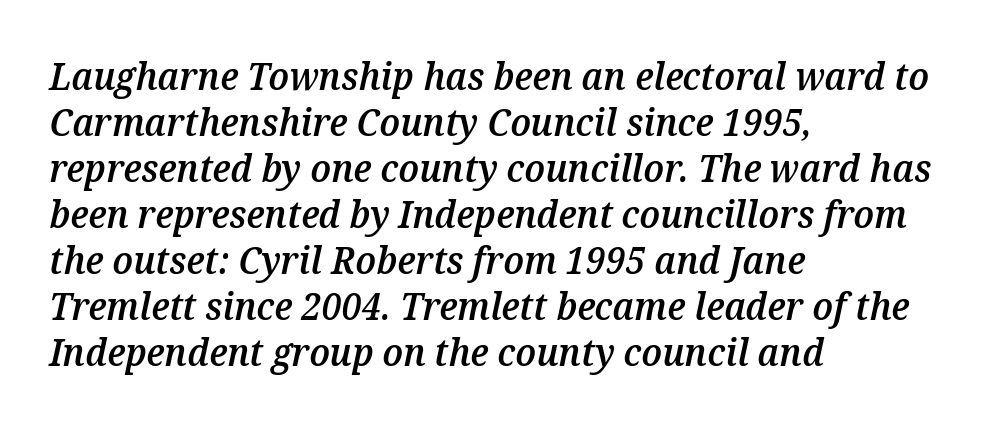
The image shows 38 px semibold type, italic (leaning right); set left-aligned, line spacing 1.21x, normal letter spacing, not underlined; medium stroke contrast and a medium x-height.
